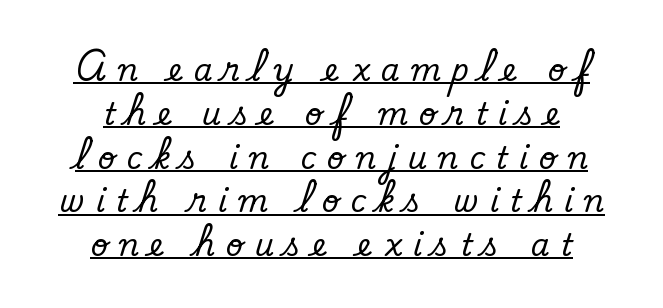
{"serif": "no", "bold": "no", "weight": "regular", "width": "normal", "stroke_contrast": "low", "x_height": "small", "monospaced": "no", "underline": "yes", "align": "center", "line_spacing": "normal", "line_spacing_ratio": 1.46, "letter_spacing": "wide", "letter_spacing_em": 0.37, "glyph_px": 30}
